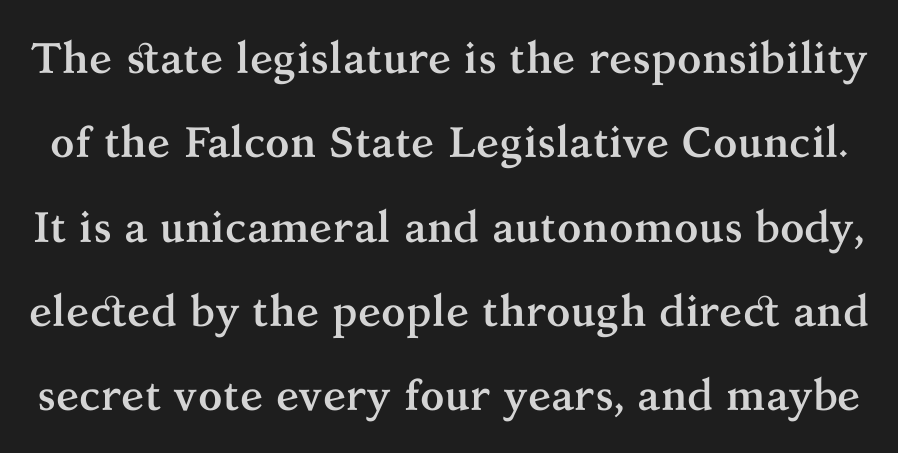
Q: Is the text bold? A: Yes.
Q: Is the text italic (slanted)? A: No, it is upright.
Q: Is the typeface a serif or a sans-serif typeface? A: Serif.
Q: Is the text underlined? A: No.
Q: Is the spacing between letters normal or unusually wide? A: Normal.
Q: Is the spacing between lines tight, normal or loose? A: Loose.
Q: Width (condensed, normal, or wide)? A: Normal.
Q: Stroke contrast? A: Medium.
Q: x-height? A: Medium.
Q: Monospaced? A: No.
